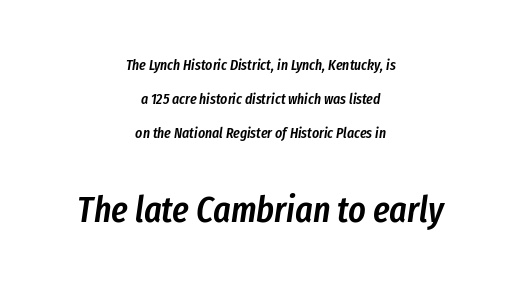
{"italic": "yes", "lean": "right", "slant_degrees": 8, "bold": "semi", "weight": "semibold", "width": "condensed", "stroke_contrast": "low", "x_height": "medium", "monospaced": "no", "underline": "no", "align": "center", "line_spacing": "loose", "line_spacing_ratio": 2.28, "letter_spacing": "normal", "letter_spacing_em": 0.0, "larger_block": "second", "size_ratio": 2.47, "glyph_px": 37}
